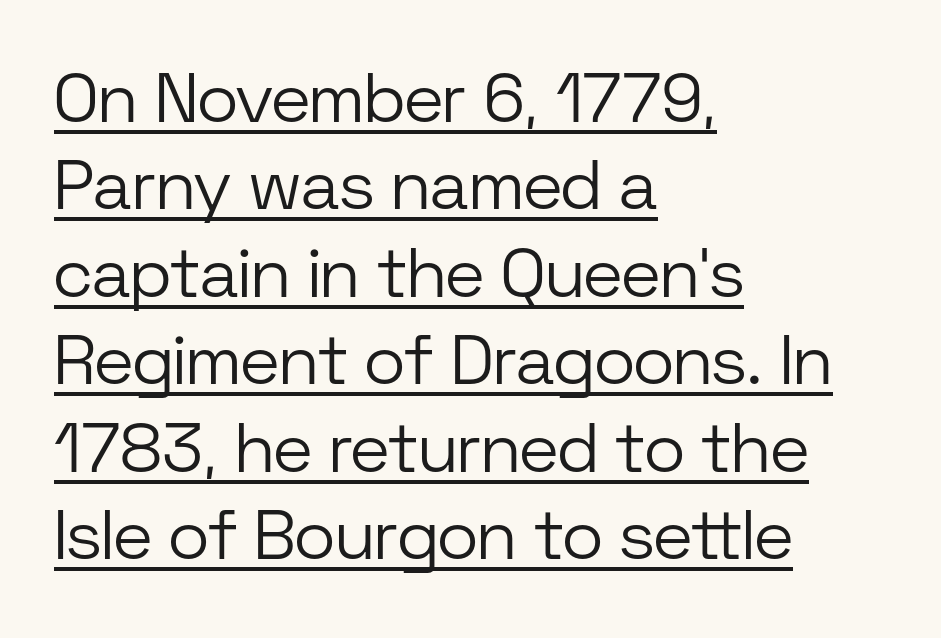
These lines were composed using upright roman letters. This is sans-serif lettering, the kind often seen on screens and signage. Short note: letters normally spaced. Is the type heavy? It reads as light-to-regular instead. Does a line run under the words? Yes, clearly. You could not count columns in this text — the font is proportionally spaced.
